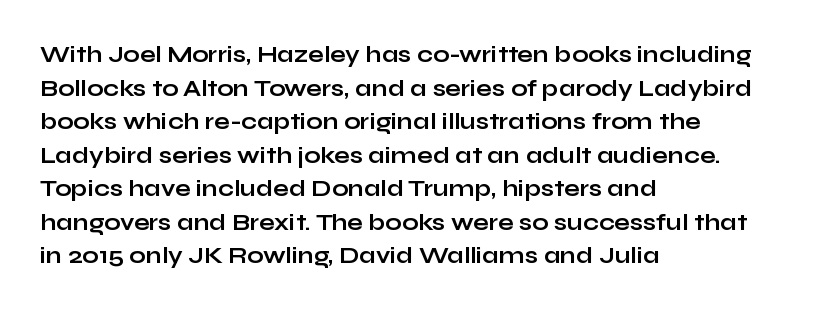
Each line starts at the same left margin while the right side varies. One glance says typical: line gaps are just what's usual. Nope, not italic — everything's standing straight. Plenty of ink on the page — the face is bold.
